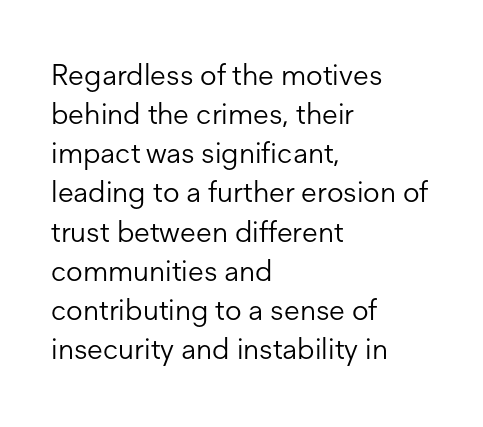
The image shows 29 px light sans-serif type, upright; set left-aligned, normal line spacing (1.35x), normal letter spacing, not underlined; low stroke contrast and a medium x-height.
